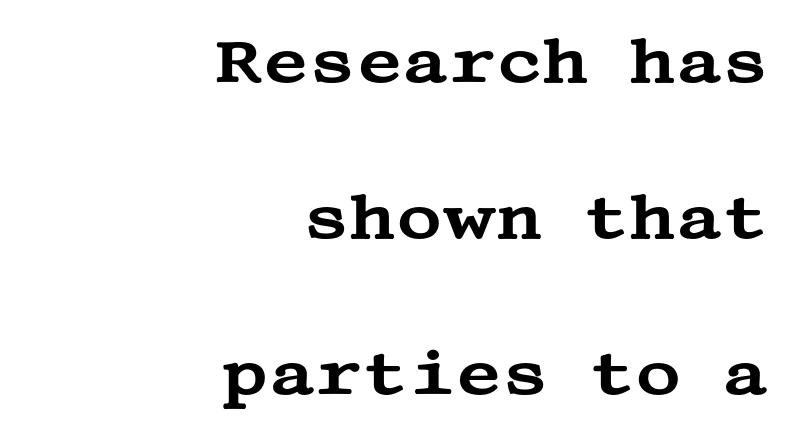
Widely set lines give the paragraph a tall, airy silhouette. All the whitespace from short lines collects on the left. The passage shown is typeset with a serif family. Letters rest on an invisible, unmarked baseline. Characters follow at the spacing the type designer built in.
